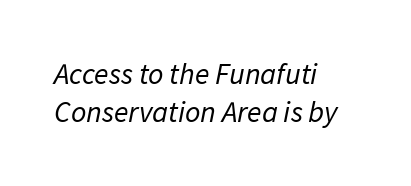
The image shows 30 px regular-weight sans-serif type; set left-aligned, normal line spacing (1.28x), normal letter spacing, not underlined; low stroke contrast and a medium x-height.
